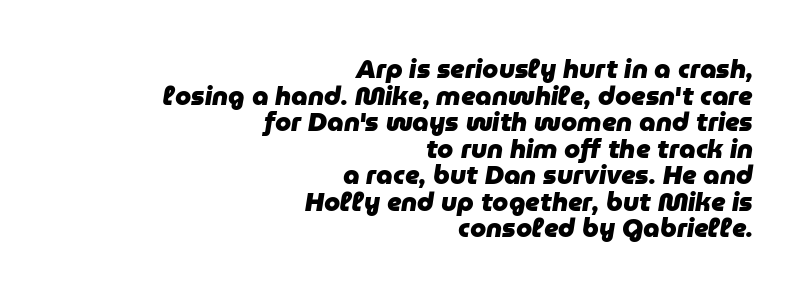
You could barely slide anything between these rows. What weight is shown? A full bold with thick strokes. Observe the lean: these are italic letterforms. Visually the block forms a straight wall on the right and a jagged coastline on the left.
